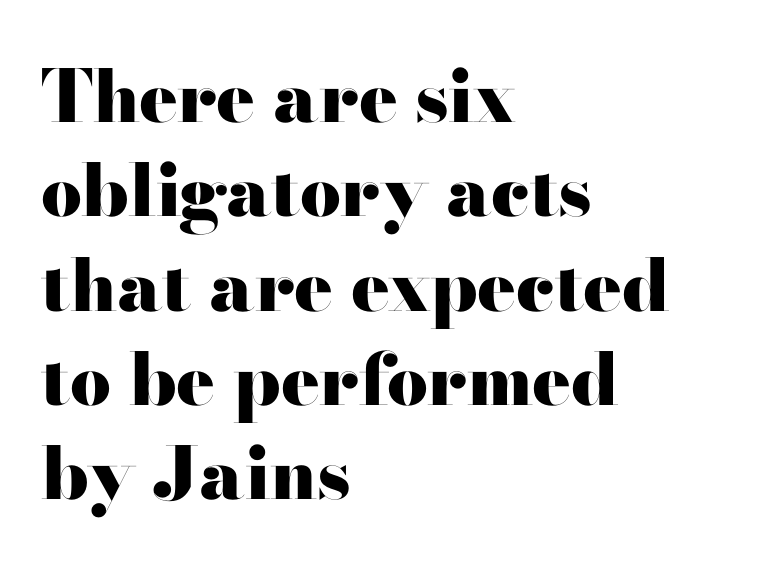
A typesetter would mark this as roman, not italic. What stands out about the letter spacing? Nothing — it is the standard amount. Note the varied advance widths — an 'i' is clearly narrower than an 'm'. Emphasis by weight is at full strength: bold.
